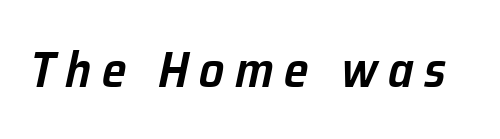
{"italic": "yes", "lean": "right", "slant_degrees": 12, "bold": "semi", "weight": "semibold", "width": "normal", "stroke_contrast": "low", "x_height": "medium", "monospaced": "no", "underline": "no", "letter_spacing": "wide", "letter_spacing_em": 0.21, "glyph_px": 50}
